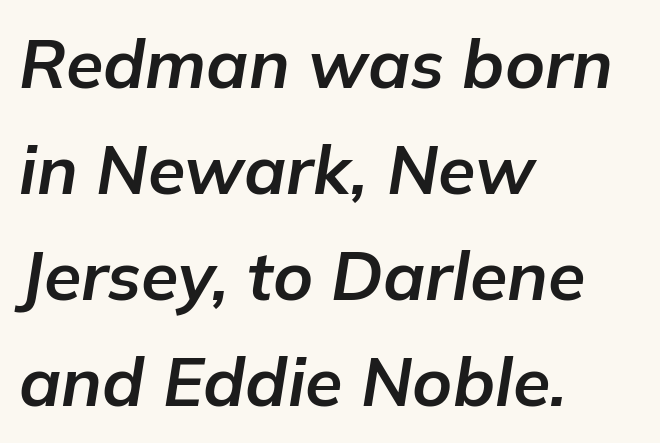
{"italic": "yes", "lean": "right", "slant_degrees": 9, "bold": "yes", "weight": "bold", "width": "normal", "stroke_contrast": "low", "x_height": "medium", "monospaced": "no", "underline": "no", "align": "left", "line_spacing": "normal", "line_spacing_ratio": 1.56, "letter_spacing": "normal", "letter_spacing_em": 0.0, "glyph_px": 68}
